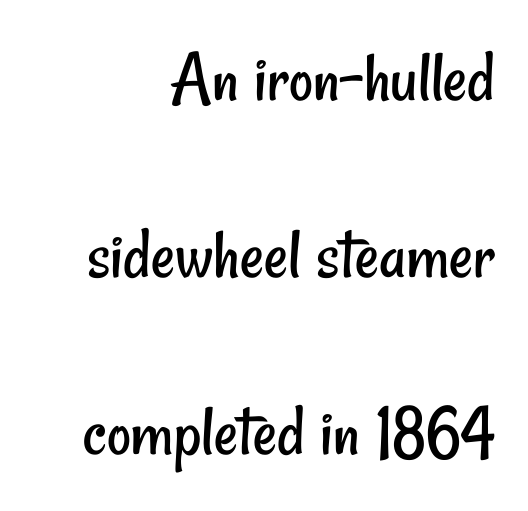
Q: Is the text bold? A: No.
Q: Is the typeface a serif or a sans-serif typeface? A: Sans-serif.
Q: Is the text underlined? A: No.
Q: How is the paragraph aligned? A: Right-aligned.
Q: Is the spacing between letters normal or unusually wide? A: Normal.
Q: Is the spacing between lines tight, normal or loose? A: Loose.
Q: Width (condensed, normal, or wide)? A: Condensed.
Q: Stroke contrast? A: Low.
Q: x-height? A: Small.
Q: Monospaced? A: No.
